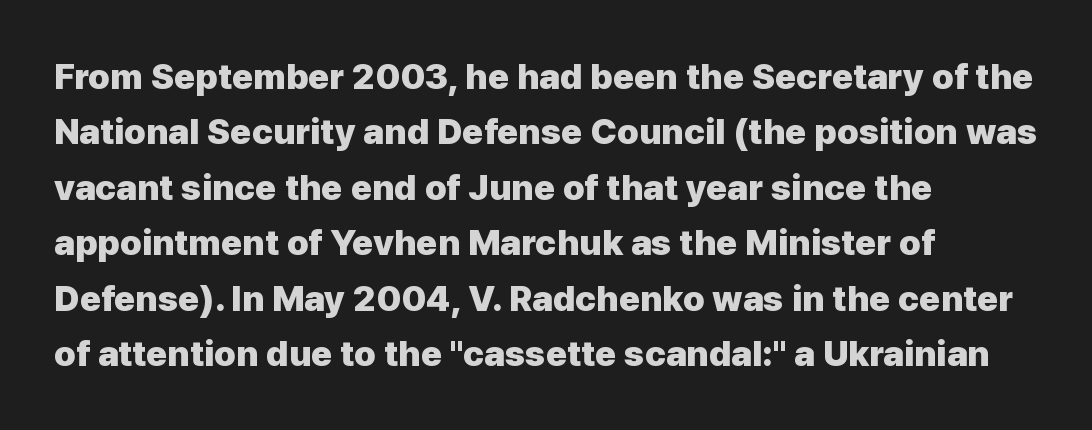
{"serif": "no", "italic": "no", "bold": "yes", "weight": "heavy", "width": "normal", "stroke_contrast": "low", "x_height": "medium", "monospaced": "no", "underline": "no", "align": "left", "line_spacing": "normal", "line_spacing_ratio": 1.54, "letter_spacing": "normal", "letter_spacing_em": 0.0, "glyph_px": 36}
